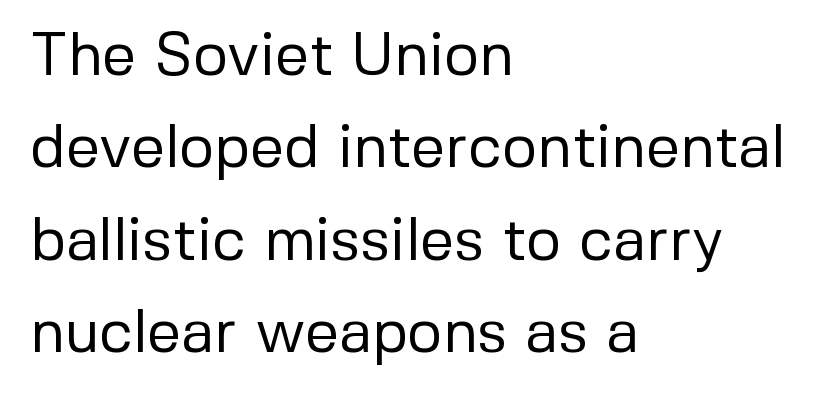
{"serif": "no", "italic": "no", "bold": "no", "weight": "regular", "width": "normal", "stroke_contrast": "low", "x_height": "medium", "monospaced": "no", "underline": "no", "align": "left", "line_spacing": "normal", "line_spacing_ratio": 1.54, "letter_spacing": "normal", "letter_spacing_em": 0.0, "glyph_px": 60}
